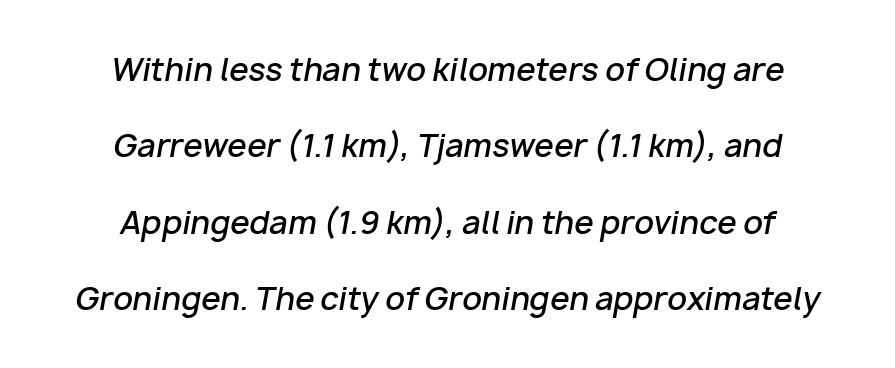
Honestly, the letter spacing is just normal — you wouldn't notice it. Is the block centered? Yes — each line is placed symmetrically about the middle. These lines carry some extra weight — a demibold, not a full bold. Glance below the letters and you will spot only blank space. The rendering uses a large line-height, opening up the rows. The glyphs look as if they've been sheared to an angle.
